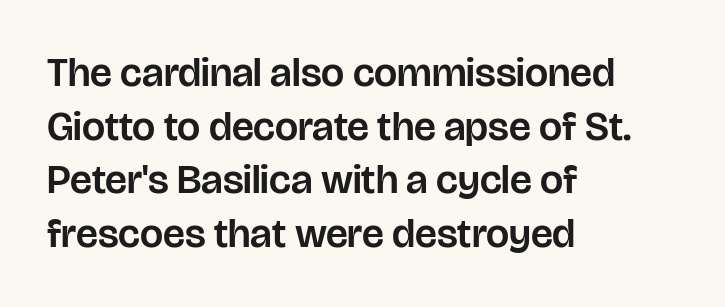
Notice how the stems are strictly vertical — no italics here. These lines sit exactly where default settings would place them. Inter-character spacing is left at the font's built-in metrics. A student would call this left alignment; a typographer would say flush left, rag right.
